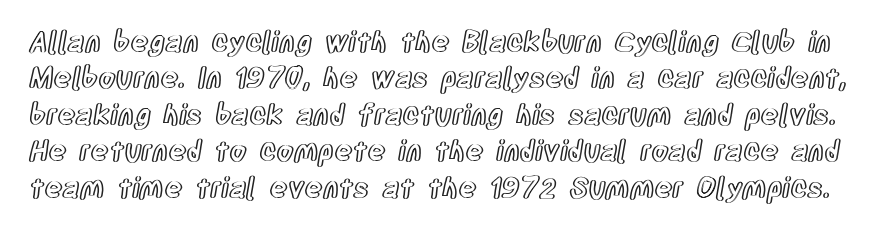
{"width": "condensed", "x_height": "large", "monospaced": "no", "underline": "no", "line_spacing": "normal", "line_spacing_ratio": 1.3, "letter_spacing": "normal", "letter_spacing_em": 0.0, "glyph_px": 28}
